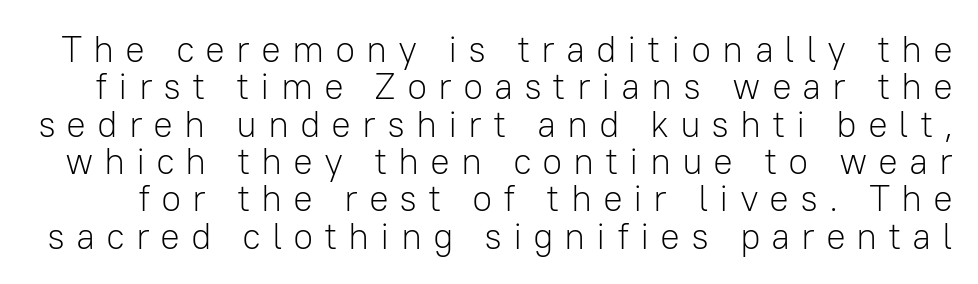
Quick note: not italic, upright. The face used here is a sans, in the tradition of grotesques and geometrics. No extra ink here — the face is not bold. These lines huddle together more closely than default settings would place them. The baseline area is clear. Tracking here is generous; glyphs stand well apart from one another.
